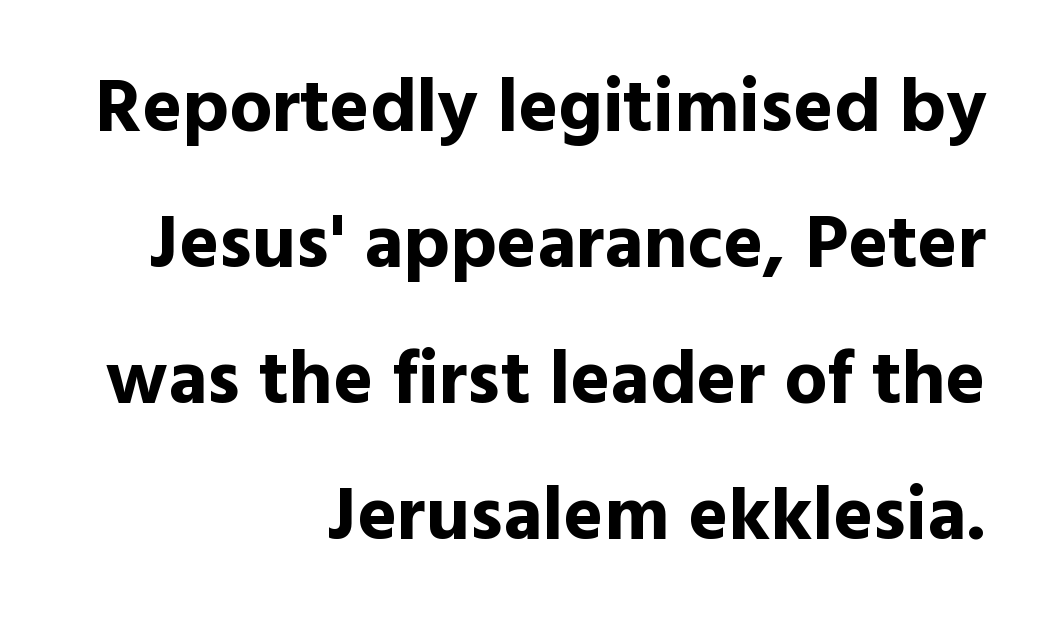
{"serif": "no", "italic": "no", "bold": "yes", "weight": "bold", "width": "normal", "x_height": "medium", "monospaced": "no", "underline": "no", "align": "right", "line_spacing_ratio": 1.79, "letter_spacing": "normal", "letter_spacing_em": 0.0, "glyph_px": 76}
